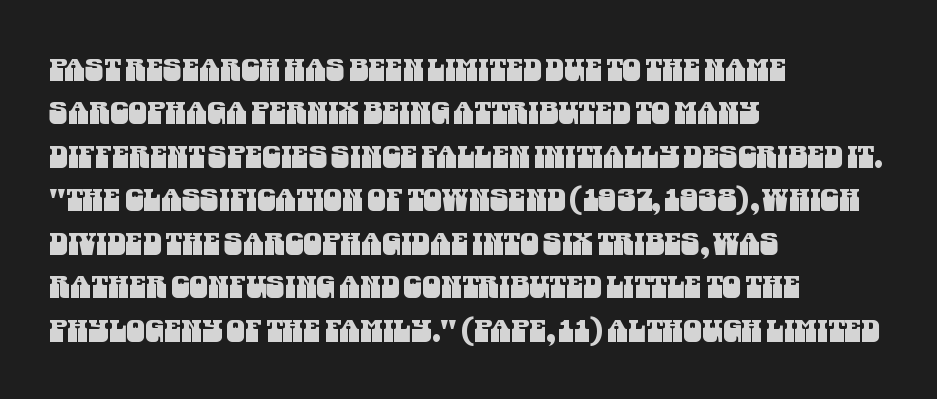
Q: Is the typeface a serif or a sans-serif typeface? A: Sans-serif.
Q: Is the text underlined? A: No.
Q: How is the paragraph aligned? A: Left-aligned.
Q: Is the spacing between letters normal or unusually wide? A: Normal.
Q: Is the spacing between lines tight, normal or loose? A: Normal.
Q: Width (condensed, normal, or wide)? A: Condensed.
Q: Stroke contrast? A: Medium.
Q: x-height? A: Large.
Q: Monospaced? A: No.
